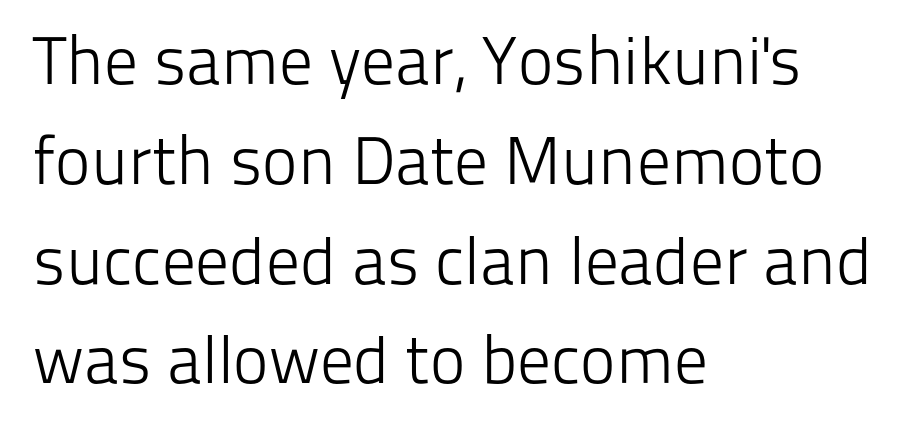
{"serif": "no", "italic": "no", "bold": "no", "weight": "light", "width": "normal", "stroke_contrast": "low", "x_height": "medium", "monospaced": "no", "underline": "no", "align": "left", "line_spacing": "normal", "line_spacing_ratio": 1.49, "letter_spacing": "normal", "letter_spacing_em": 0.0, "glyph_px": 67}
